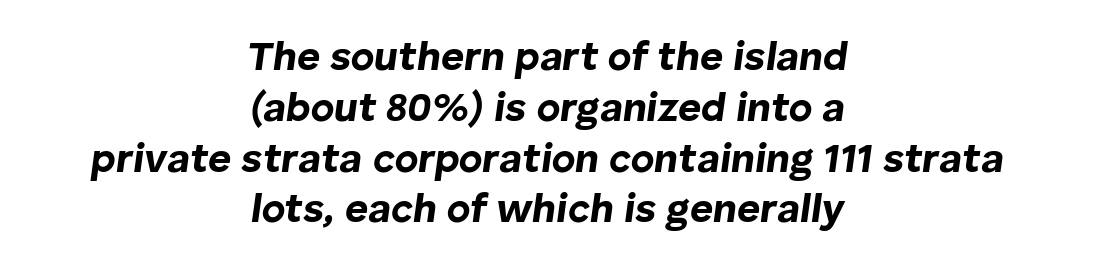
Q: Is the text bold? A: Yes.
Q: Is the text italic (slanted)? A: Yes, it leans right by about 8 degrees.
Q: Is the text underlined? A: No.
Q: How is the paragraph aligned? A: Centered.
Q: Is the spacing between letters normal or unusually wide? A: Normal.
Q: Is the spacing between lines tight, normal or loose? A: Normal.
Q: Width (condensed, normal, or wide)? A: Normal.
Q: Stroke contrast? A: Low.
Q: x-height? A: Medium.
Q: Monospaced? A: No.
